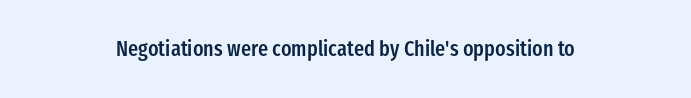
{"italic": "no", "bold": "semi", "underline": "no", "align": "center", "letter_spacing": "normal", "letter_spacing_em": 0.0, "glyph_px": 21}
